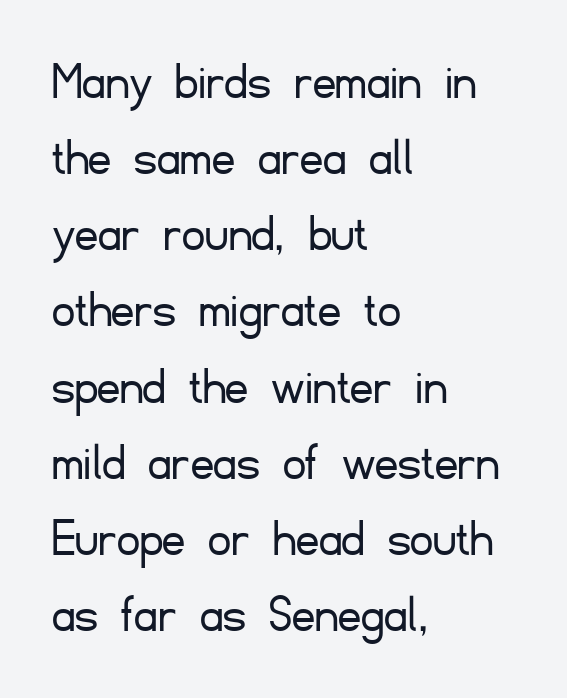
Note the varied advance widths — an 'i' is clearly narrower than an 'm'. Summary of weight: not heavy and not bold. Letterform terminals end flat and unadorned throughout the passage. Interline gaps are of average width in this sample.
